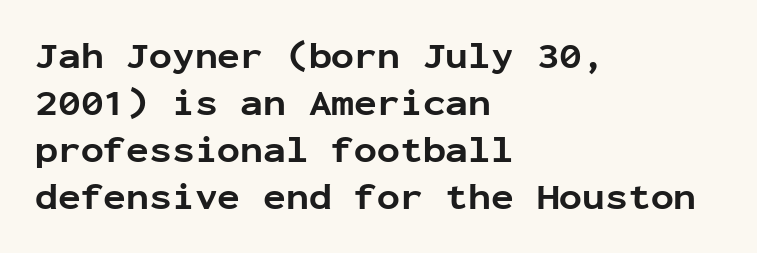
{"serif": "no", "italic": "no", "bold": "yes", "weight": "bold", "width": "normal", "stroke_contrast": "low", "x_height": "medium", "monospaced": "yes", "underline": "no", "align": "left", "line_spacing_ratio": 1.24, "letter_spacing": "normal", "letter_spacing_em": 0.0, "glyph_px": 38}
